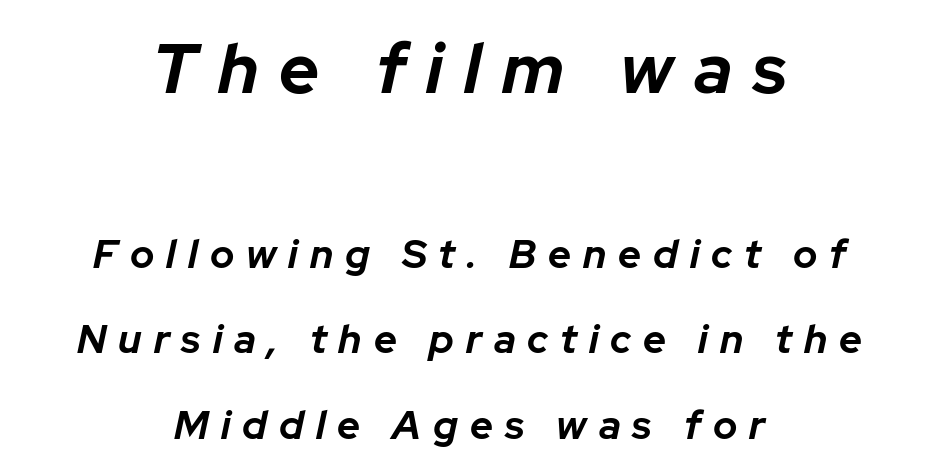
This rendering widens character spacing well past its baseline value. No word sits above an underline. Heavy-handed strokes throughout: this text is bold. Horizontal bands of white between lines are thick stripes. Character widths vary here, with narrow letters taking less room than wide ones. The specimen reads as italic at a glance.
